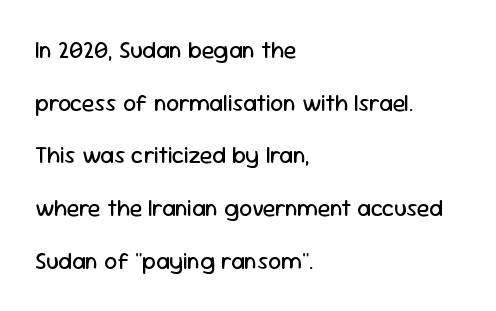
Q: Is the text bold? A: No.
Q: Is the text italic (slanted)? A: No, it is upright.
Q: Is the text underlined? A: No.
Q: How is the paragraph aligned? A: Left-aligned.
Q: Is the spacing between letters normal or unusually wide? A: Normal.
Q: Is the spacing between lines tight, normal or loose? A: Loose.
